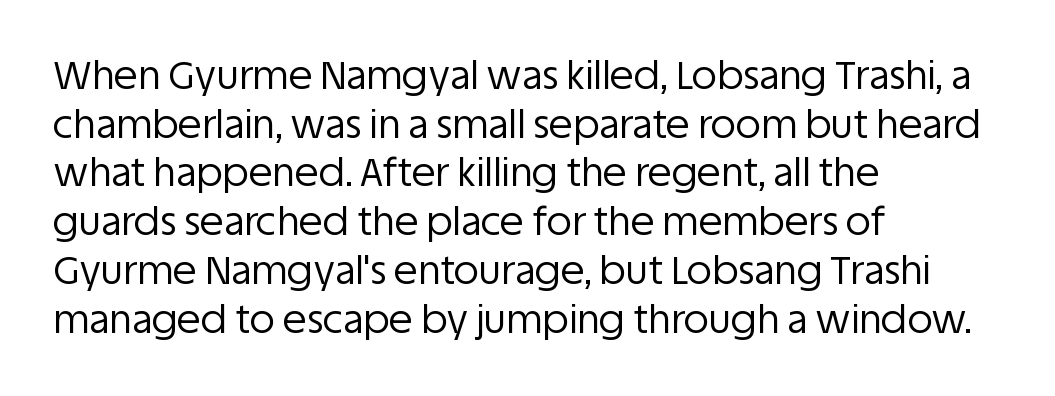
The image shows 39 px regular-weight sans-serif type, upright; set left-aligned, normal line spacing (1.25x), normal letter spacing, not underlined; low stroke contrast and a large x-height.
